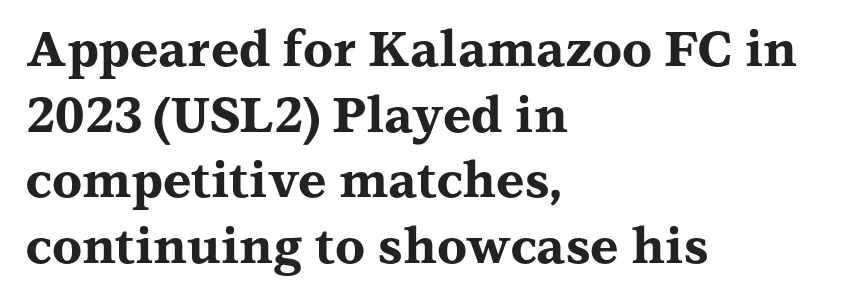
Q: Is the text bold? A: Yes.
Q: Is the text italic (slanted)? A: No, it is upright.
Q: Is the typeface a serif or a sans-serif typeface? A: Serif.
Q: Is the text underlined? A: No.
Q: How is the paragraph aligned? A: Left-aligned.
Q: Is the spacing between letters normal or unusually wide? A: Normal.
Q: Is the spacing between lines tight, normal or loose? A: Normal.
Q: Width (condensed, normal, or wide)? A: Wide.
Q: Stroke contrast? A: Medium.
Q: x-height? A: Medium.
Q: Monospaced? A: No.
